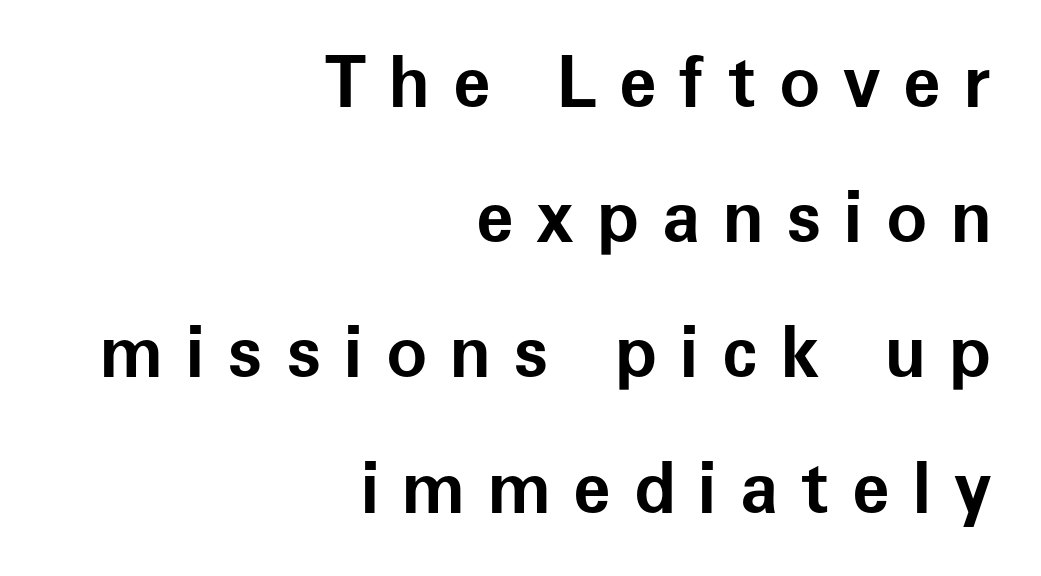
This block would shrink considerably if given ordinary leading; it's expanded now. This rendering widens character spacing well past its baseline value. These lines stack with their right ends in a neat column. These lines are rendered in a variable-pitch font.
